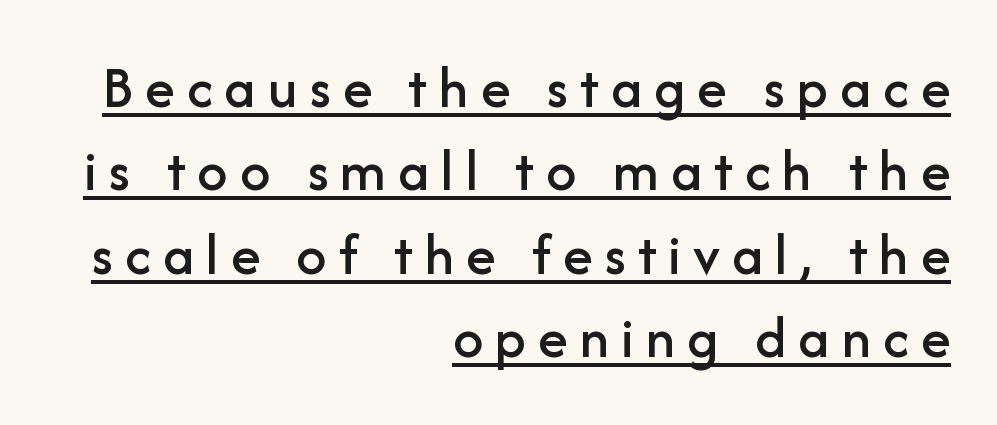
{"serif": "no", "italic": "no", "width": "normal", "stroke_contrast": "low", "x_height": "medium", "monospaced": "no", "underline": "yes", "align": "right", "line_spacing": "normal", "line_spacing_ratio": 1.39, "letter_spacing": "wide", "letter_spacing_em": 0.2, "glyph_px": 60}
